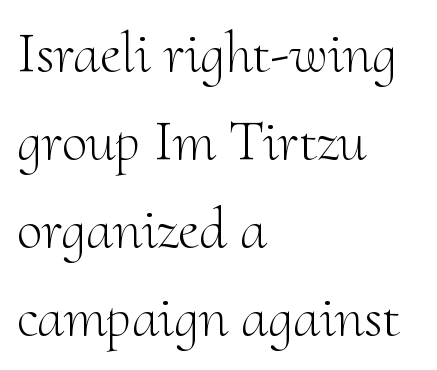
{"serif": "yes", "italic": "no", "bold": "no", "weight": "light", "width": "normal", "stroke_contrast": "medium", "x_height": "small", "monospaced": "no", "underline": "no", "align": "left", "line_spacing": "normal", "line_spacing_ratio": 1.52, "letter_spacing": "normal", "letter_spacing_em": 0.0, "glyph_px": 58}
